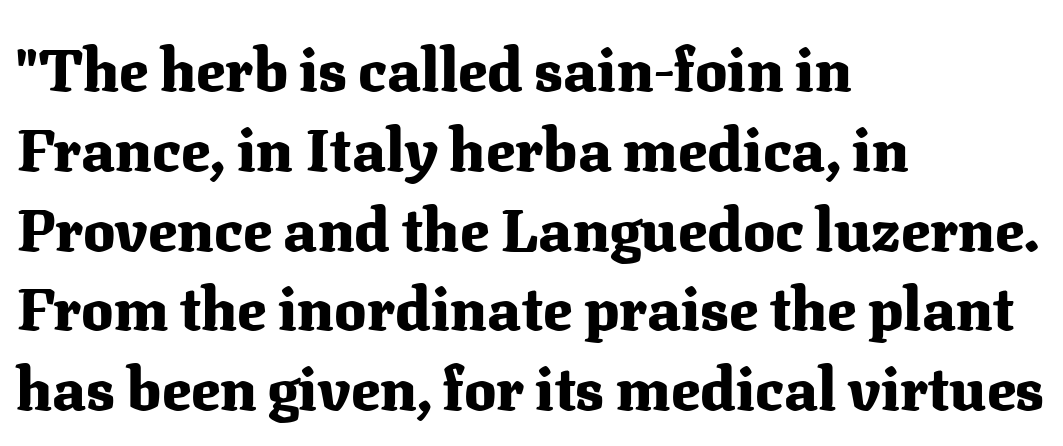
Quick note: interline space is typical. The letters advance in unequal steps, a hallmark of proportional type. Classification — serif. The string is rendered with underlining switched off. The passage shown has conventional tracking throughout.
